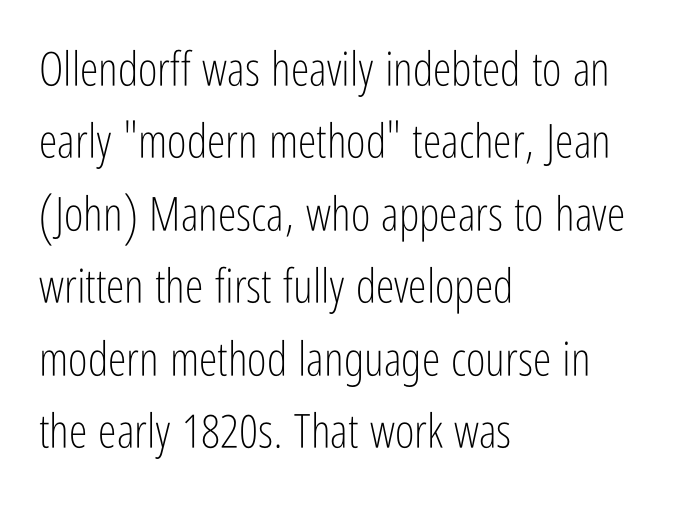
Q: Is the text bold? A: No.
Q: Is the text italic (slanted)? A: No, it is upright.
Q: Is the typeface a serif or a sans-serif typeface? A: Sans-serif.
Q: Is the text underlined? A: No.
Q: How is the paragraph aligned? A: Left-aligned.
Q: Is the spacing between letters normal or unusually wide? A: Normal.
Q: Is the spacing between lines tight, normal or loose? A: Normal.
Q: Width (condensed, normal, or wide)? A: Condensed.
Q: Stroke contrast? A: Low.
Q: x-height? A: Medium.
Q: Monospaced? A: No.
